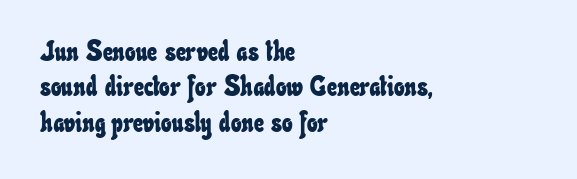
{"width": "condensed", "stroke_contrast": "low", "x_height": "small", "monospaced": "no", "underline": "no", "align": "left", "line_spacing": "normal", "line_spacing_ratio": 1.26, "letter_spacing": "normal", "letter_spacing_em": 0.0, "glyph_px": 28}
